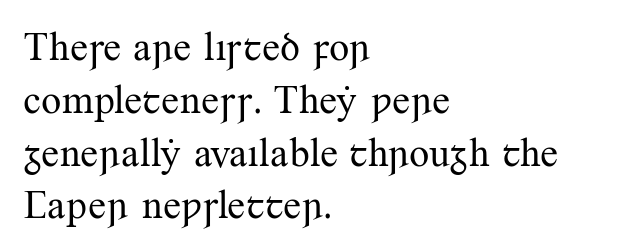
The image shows 40 px regular-weight serif type, upright; set left-aligned, normal line spacing (1.32x), normal letter spacing, not underlined; medium stroke contrast and a small x-height.
